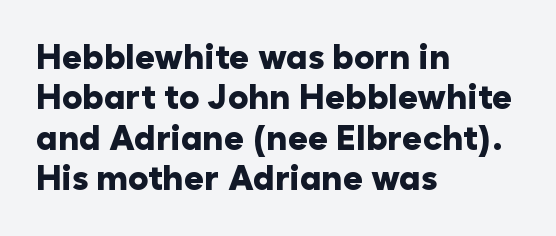
{"serif": "no", "italic": "no", "bold": "yes", "weight": "heavy", "width": "normal", "stroke_contrast": "low", "x_height": "medium", "monospaced": "no", "underline": "no", "align": "left", "line_spacing_ratio": 1.19, "letter_spacing": "normal", "letter_spacing_em": 0.0, "glyph_px": 34}
